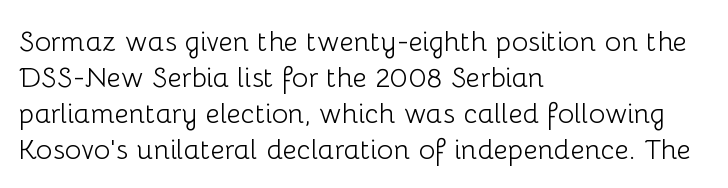
{"serif": "no", "italic": "no", "bold": "no", "weight": "light", "width": "normal", "stroke_contrast": "low", "x_height": "medium", "monospaced": "no", "underline": "no", "align": "left", "line_spacing": "normal", "line_spacing_ratio": 1.28, "letter_spacing": "normal", "letter_spacing_em": 0.0, "glyph_px": 28}
